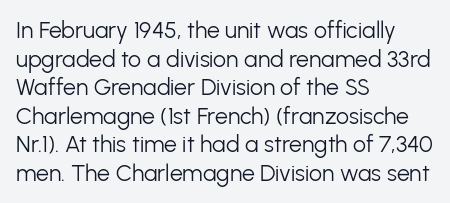
Q: Is the text bold? A: No.
Q: Is the text italic (slanted)? A: No, it is upright.
Q: Is the text underlined? A: No.
Q: How is the paragraph aligned? A: Left-aligned.
Q: Is the spacing between letters normal or unusually wide? A: Normal.
